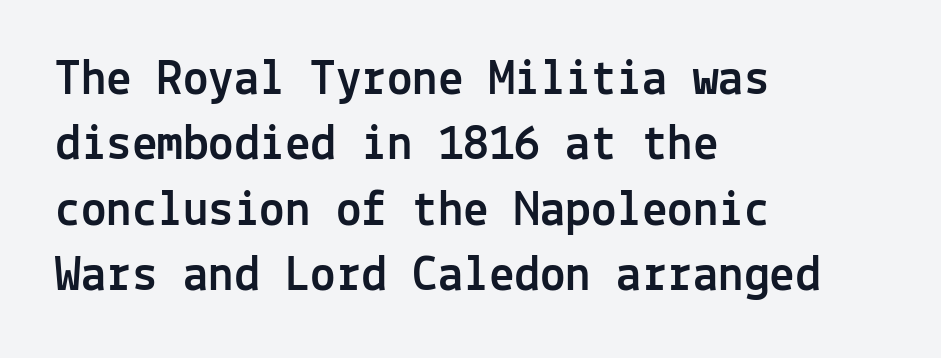
Do the characters align in a grid? Yes, the font is monospaced. Words appear dense and cohesive because spacing is normal. Upright lettering throughout. One-word summary of the alignment: left. The face used here is a sans, in the tradition of grotesques and geometrics. Descenders hang freely into open space.
